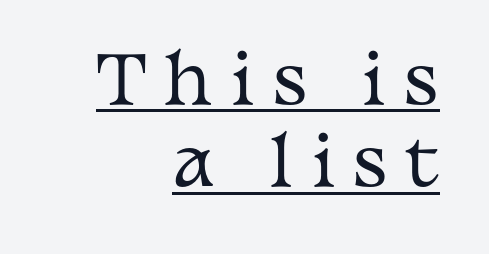
What decoration does the sample have? An underline. The designer went with a serif here, giving each stem small feet. The rendering uses natural spacing where letterforms have individual widths. Line endings align vertically; line beginnings do not. This sample uses expanded letter spacing, leaving extra air between glyphs. Quick note: not italic, upright.
